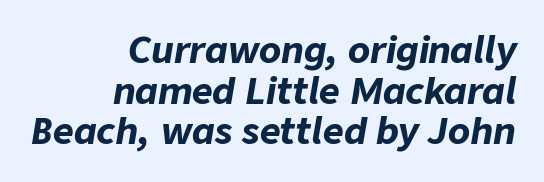
{"italic": "yes", "lean": "right", "slant_degrees": 9, "bold": "yes", "weight": "bold", "width": "normal", "stroke_contrast": "low", "x_height": "medium", "monospaced": "no", "underline": "no", "align": "right", "line_spacing": "tight", "line_spacing_ratio": 1.13, "letter_spacing": "normal", "letter_spacing_em": 0.0, "glyph_px": 36}
